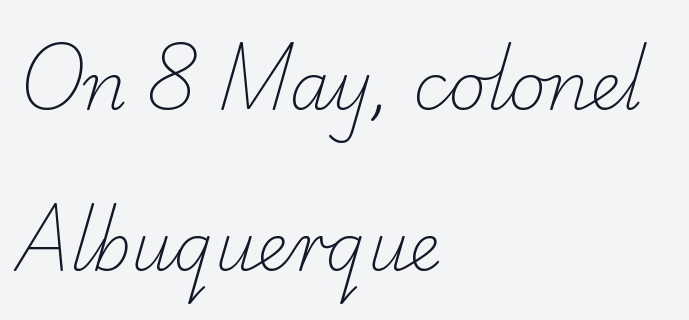
{"serif": "yes", "bold": "no", "weight": "light", "width": "normal", "stroke_contrast": "low", "x_height": "small", "monospaced": "no", "underline": "no", "align": "left", "line_spacing": "loose", "line_spacing_ratio": 2.48, "letter_spacing": "normal", "letter_spacing_em": 0.0, "glyph_px": 65}
